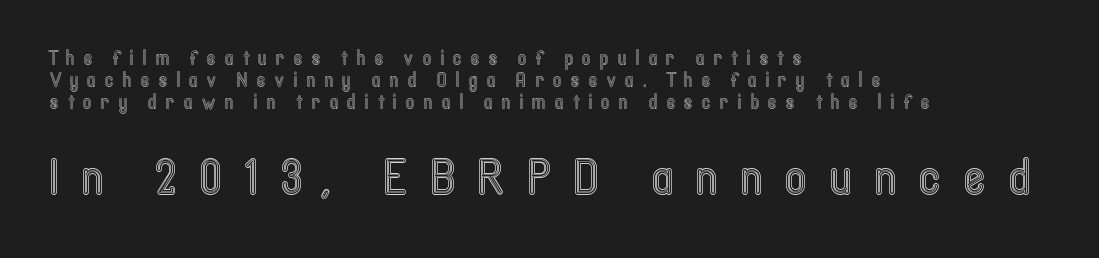
Q: Is the text italic (slanted)? A: No, it is upright.
Q: Is the text underlined? A: No.
Q: How is the paragraph aligned? A: Left-aligned.
Q: Is the spacing between letters normal or unusually wide? A: Unusually wide.
Q: Is the spacing between lines tight, normal or loose? A: Tight.
Q: Which block of text is set in a larger size, the first (top) or the second (bottom)? A: The second (bottom) one.
Q: Width (condensed, normal, or wide)? A: Condensed.
Q: x-height? A: Medium.
Q: Monospaced? A: No.
